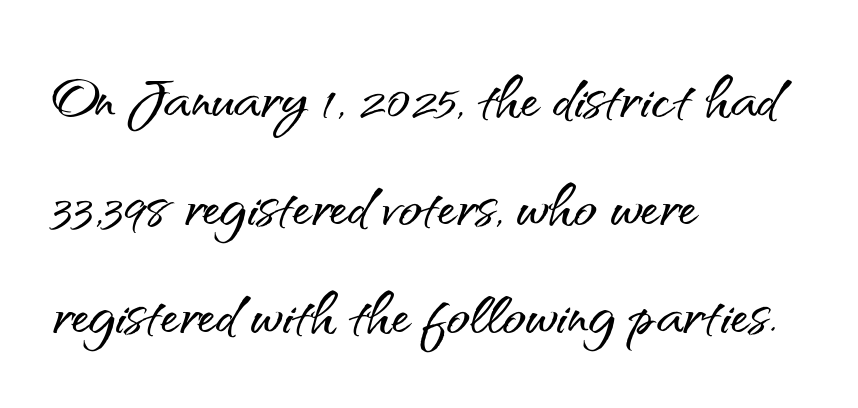
Each row of text sits above clean, open space. Each letter's strokes conclude bluntly, with no projecting serifs. This sample has the flowing, uneven cadence of proportional lettering.
